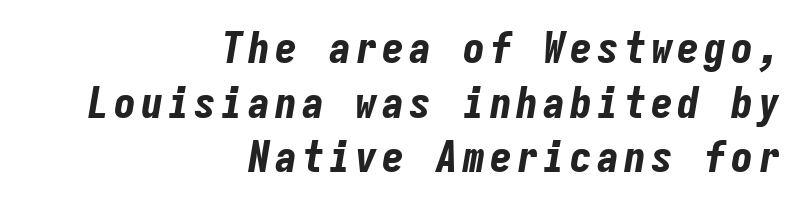
Visually the block forms a straight wall on the right and a jagged coastline on the left. The zone under the glyphs is completely vacant. On the weight axis this lands at bold, roughly 700. Characters are canted at an angle relative to the baseline's perpendicular. Spacing verdict: monospaced, one width for all characters.
